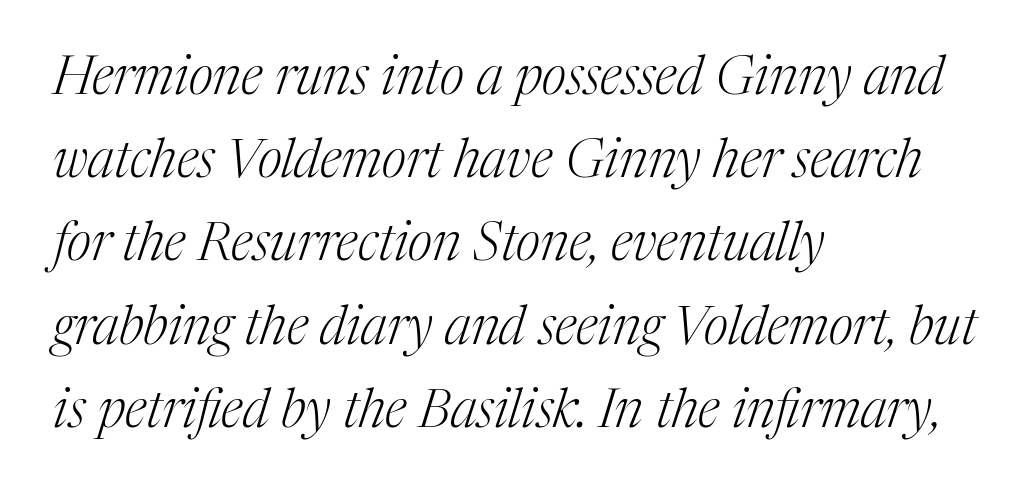
{"serif": "yes", "italic": "yes", "lean": "right", "slant_degrees": 17, "bold": "no", "weight": "light", "width": "normal", "stroke_contrast": "medium", "x_height": "medium", "monospaced": "no", "underline": "no", "align": "left", "line_spacing": "normal", "line_spacing_ratio": 1.57, "letter_spacing": "normal", "letter_spacing_em": 0.0, "glyph_px": 53}
